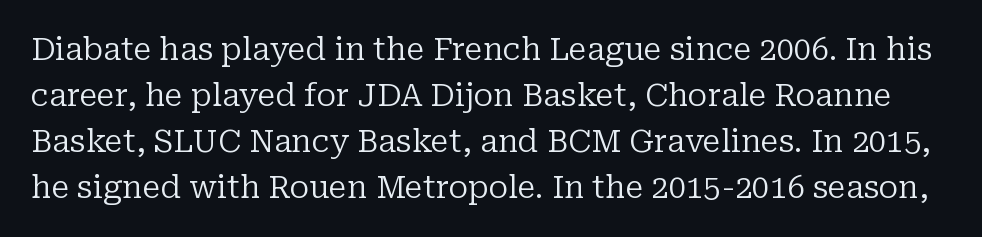
Q: Is the text bold? A: No.
Q: Is the text italic (slanted)? A: No, it is upright.
Q: Is the typeface a serif or a sans-serif typeface? A: Serif.
Q: Is the text underlined? A: No.
Q: Is the spacing between letters normal or unusually wide? A: Normal.
Q: Is the spacing between lines tight, normal or loose? A: Normal.
Q: Width (condensed, normal, or wide)? A: Normal.
Q: Stroke contrast? A: Low.
Q: x-height? A: Medium.
Q: Monospaced? A: No.
